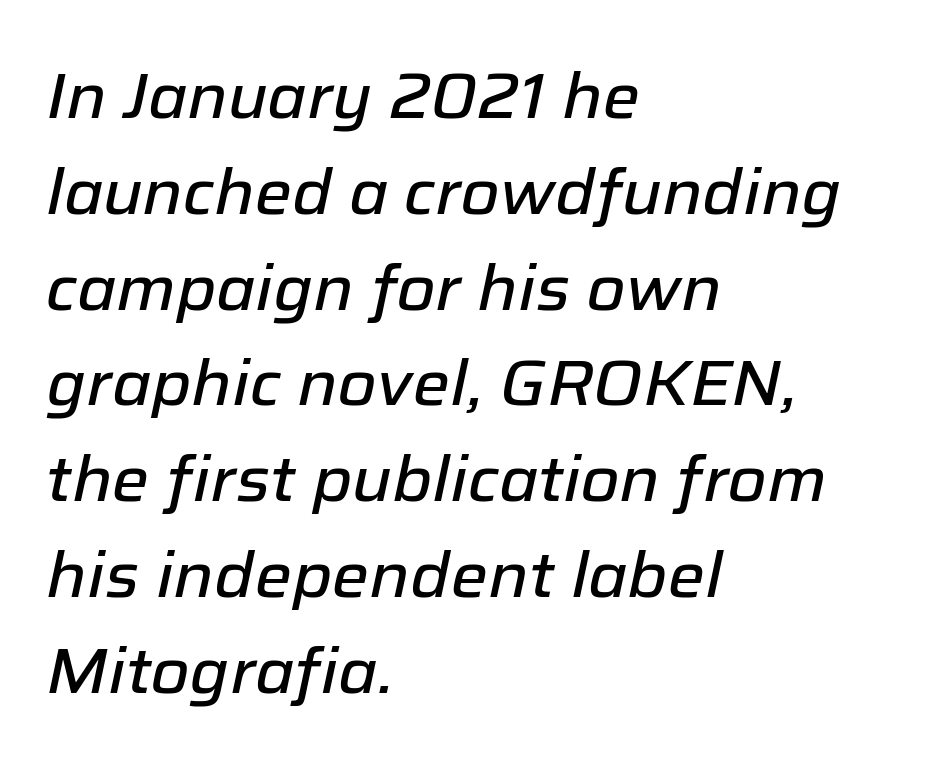
Designer's note — italics engaged. Reading down the block, your eye returns to a fixed left position each line. Think of a printed novel: that variable character pitch is what you see here. The leading is moderate, giving the passage an even texture. The type is set solid horizontally, with unmodified tracking. Rule under the text: the space is simply empty.
